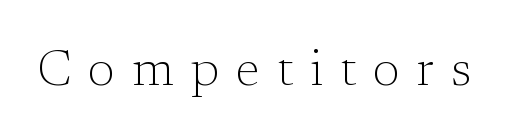
Q: Is the text bold? A: No.
Q: Is the text italic (slanted)? A: No, it is upright.
Q: Is the typeface a serif or a sans-serif typeface? A: Serif.
Q: Is the text underlined? A: No.
Q: Is the spacing between letters normal or unusually wide? A: Unusually wide.
Q: Width (condensed, normal, or wide)? A: Normal.
Q: Stroke contrast? A: Low.
Q: x-height? A: Medium.
Q: Monospaced? A: No.
